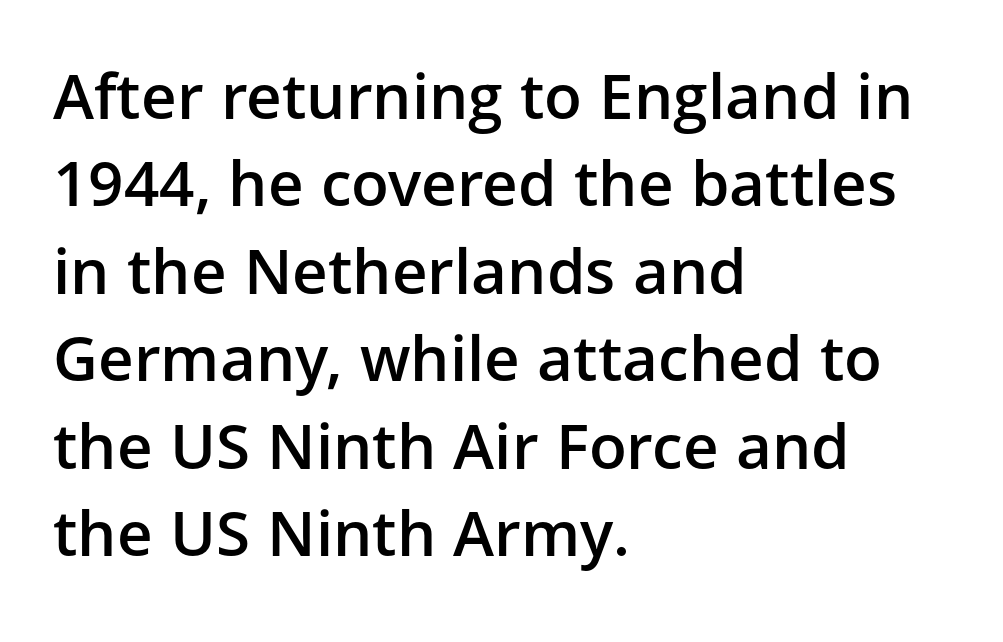
Q: Is the text bold? A: Semi-bold.
Q: Is the text italic (slanted)? A: No, it is upright.
Q: Is the typeface a serif or a sans-serif typeface? A: Sans-serif.
Q: Is the text underlined? A: No.
Q: How is the paragraph aligned? A: Left-aligned.
Q: Is the spacing between letters normal or unusually wide? A: Normal.
Q: Is the spacing between lines tight, normal or loose? A: Normal.
Q: Width (condensed, normal, or wide)? A: Normal.
Q: Stroke contrast? A: Low.
Q: x-height? A: Medium.
Q: Monospaced? A: No.
